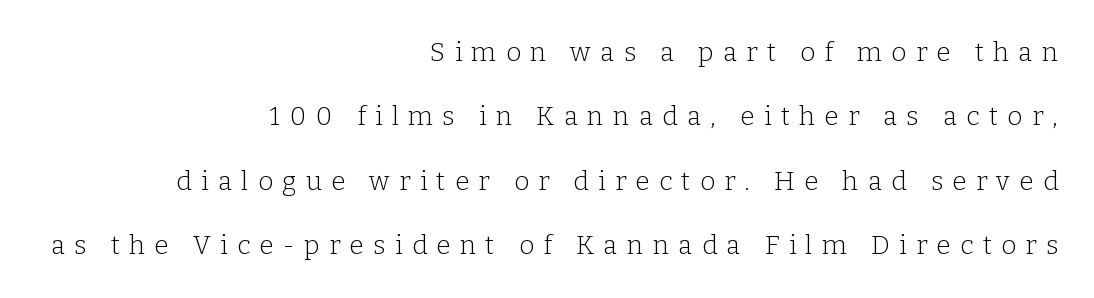
The image shows 26 px text type, upright; set right-aligned, loose line spacing (2.48x), unusually wide letter spacing (+0.36 em), not underlined.
